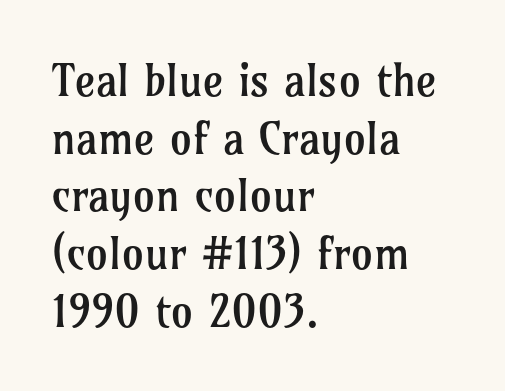
Q: Is the text bold? A: No.
Q: Is the text italic (slanted)? A: No, it is upright.
Q: Is the typeface a serif or a sans-serif typeface? A: Serif.
Q: Is the text underlined? A: No.
Q: How is the paragraph aligned? A: Left-aligned.
Q: Is the spacing between letters normal or unusually wide? A: Normal.
Q: Is the spacing between lines tight, normal or loose? A: Normal.
Q: Width (condensed, normal, or wide)? A: Normal.
Q: Stroke contrast? A: Low.
Q: x-height? A: Medium.
Q: Monospaced? A: No.
